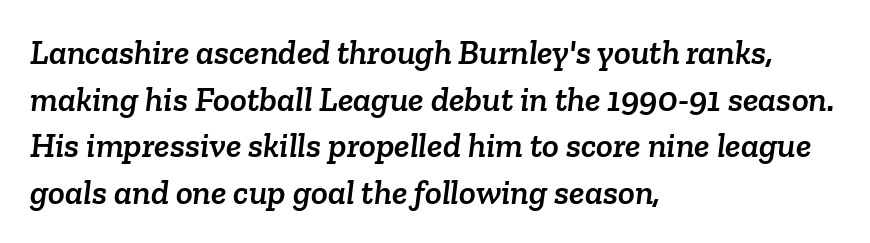
Think of a printed novel: that variable character pitch is what you see here. No word sits above an underline. Normally led — the rows are evenly, conventionally spaced. The letterforms sit shoulder to shoulder at normal distance. This rendering uses left alignment, leaving the right contour irregular.
